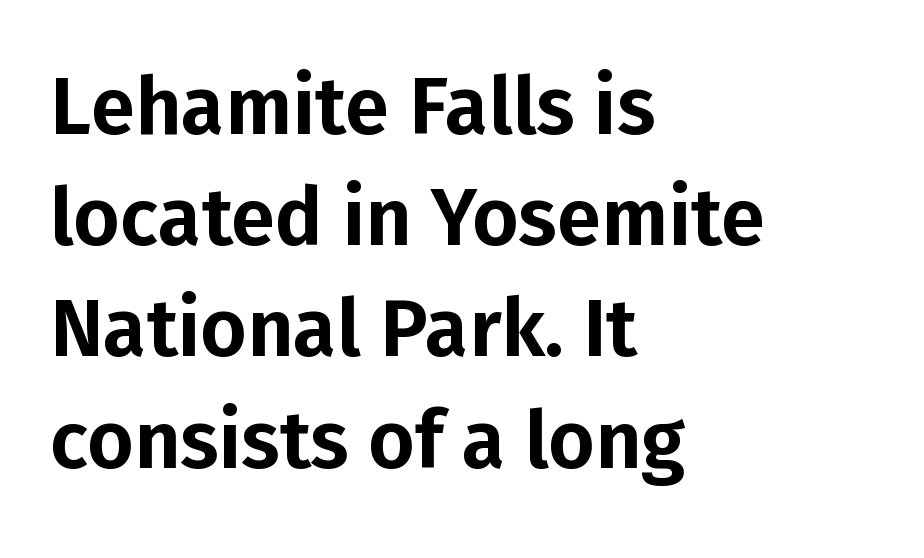
{"serif": "no", "italic": "no", "width": "normal", "stroke_contrast": "low", "x_height": "medium", "monospaced": "no", "underline": "no", "align": "left", "line_spacing": "normal", "line_spacing_ratio": 1.39, "letter_spacing": "normal", "letter_spacing_em": 0.0, "glyph_px": 80}
